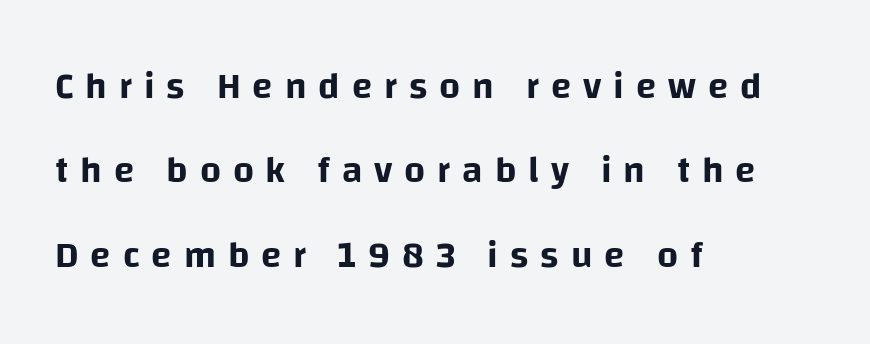
{"serif": "no", "italic": "no", "width": "normal", "stroke_contrast": "low", "x_height": "large", "monospaced": "no", "underline": "no", "align": "left", "line_spacing": "loose", "line_spacing_ratio": 2.28, "letter_spacing": "wide", "letter_spacing_em": 0.32, "glyph_px": 37}
